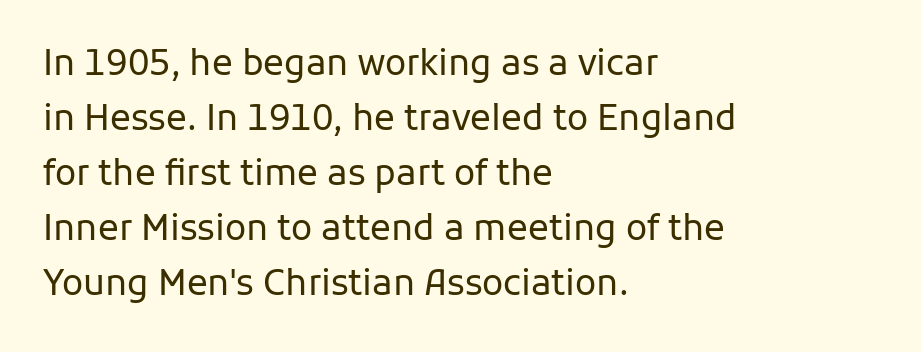
The image shows 35 px regular-weight sans-serif type, upright; set left-aligned, normal line spacing (1.57x), normal letter spacing, not underlined; low stroke contrast and a medium x-height.
